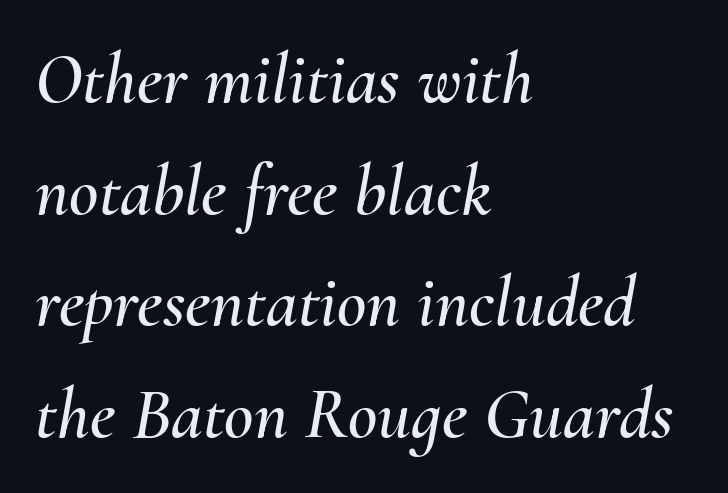
The image shows 72 px text type, italic (leaning right); set left-aligned, normal line spacing (1.55x), normal letter spacing, not underlined; medium stroke contrast and a small x-height.
